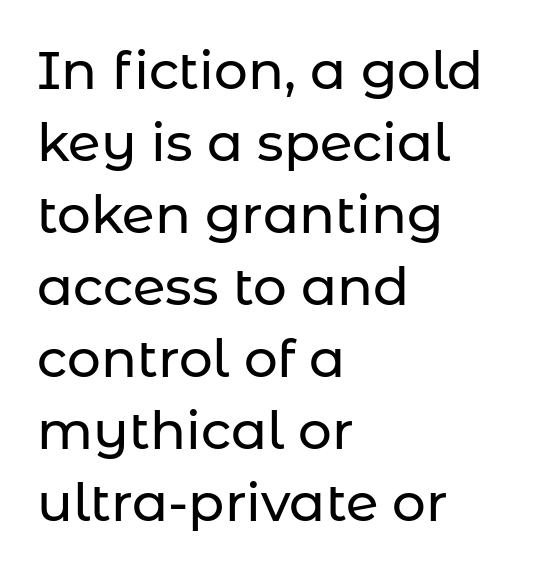
The foot of each line stays bare and open. A typesetter would call this proportional, since set widths differ per character. Does the leading feel generous? No, just average. Which margin do the lines hug? The left one — the right edge is uneven. The horizontal fit of the characters is conventional and even.
